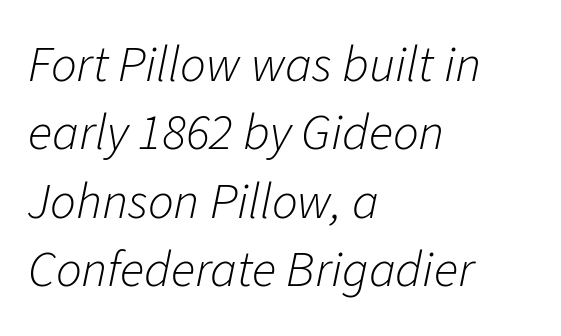
{"italic": "yes", "lean": "right", "slant_degrees": 11, "bold": "no", "weight": "light", "width": "normal", "stroke_contrast": "low", "x_height": "medium", "monospaced": "no", "underline": "no", "align": "left", "line_spacing": "normal", "line_spacing_ratio": 1.34, "letter_spacing": "normal", "letter_spacing_em": 0.0, "glyph_px": 51}
